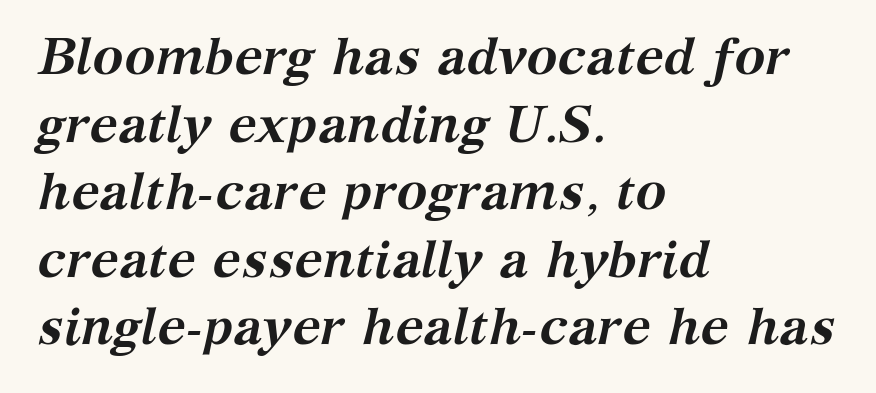
The image shows 52 px semibold serif type, italic (leaning right); set left-aligned, normal line spacing (1.3x), normal letter spacing, not underlined; medium stroke contrast and a medium x-height.
